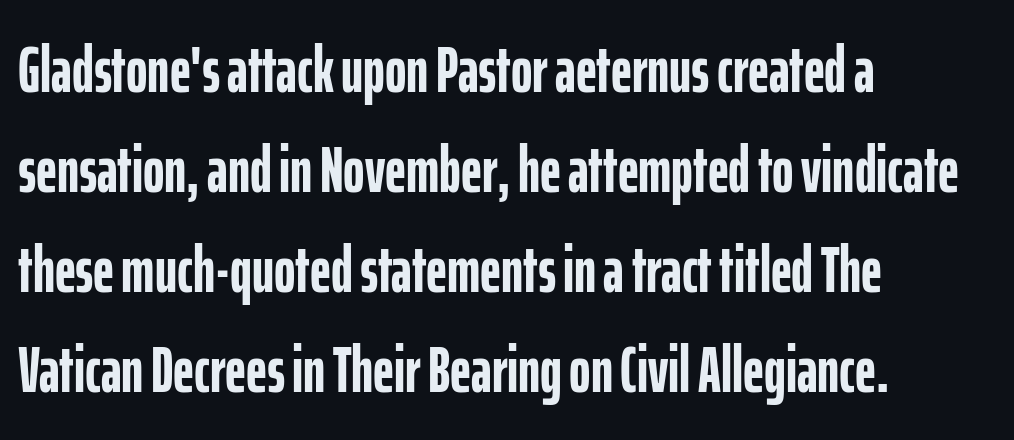
Q: Is the text bold? A: Yes.
Q: Is the text italic (slanted)? A: No, it is upright.
Q: Is the typeface a serif or a sans-serif typeface? A: Sans-serif.
Q: Is the text underlined? A: No.
Q: How is the paragraph aligned? A: Left-aligned.
Q: Is the spacing between letters normal or unusually wide? A: Normal.
Q: Is the spacing between lines tight, normal or loose? A: Normal.
Q: Width (condensed, normal, or wide)? A: Condensed.
Q: Stroke contrast? A: Low.
Q: x-height? A: Medium.
Q: Monospaced? A: No.
